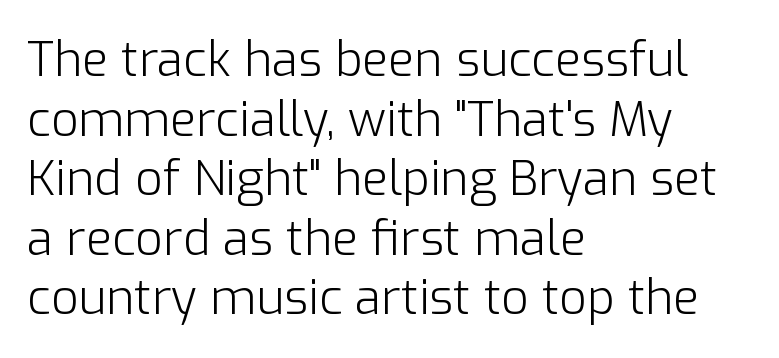
Q: Is the text bold? A: No.
Q: Is the text italic (slanted)? A: No, it is upright.
Q: Is the typeface a serif or a sans-serif typeface? A: Sans-serif.
Q: Is the text underlined? A: No.
Q: How is the paragraph aligned? A: Left-aligned.
Q: Is the spacing between letters normal or unusually wide? A: Normal.
Q: Width (condensed, normal, or wide)? A: Normal.
Q: Stroke contrast? A: Low.
Q: x-height? A: Medium.
Q: Monospaced? A: No.
